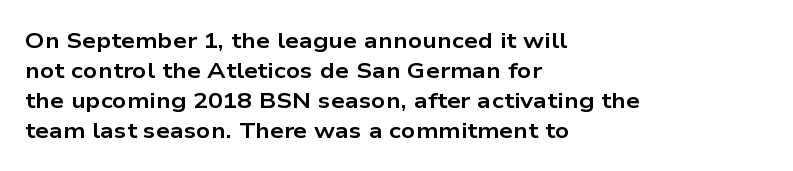
The image shows 22 px bold type, upright; set left-aligned, normal line spacing (1.36x), normal letter spacing, not underlined.
